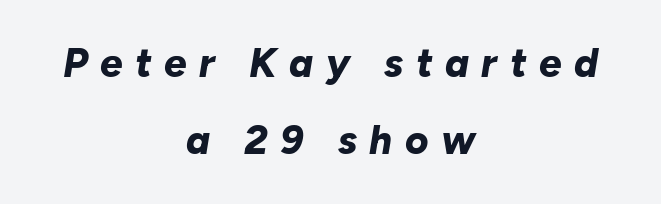
Q: Is the text bold? A: Yes.
Q: Is the text italic (slanted)? A: Yes, it leans right by about 10 degrees.
Q: Is the text underlined? A: No.
Q: How is the paragraph aligned? A: Centered.
Q: Is the spacing between letters normal or unusually wide? A: Unusually wide.
Q: Is the spacing between lines tight, normal or loose? A: Loose.
Q: Width (condensed, normal, or wide)? A: Normal.
Q: Stroke contrast? A: Low.
Q: x-height? A: Medium.
Q: Monospaced? A: No.
